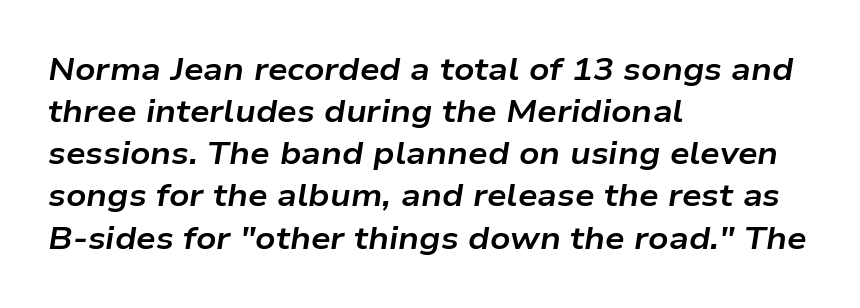
The image shows 31 px bold, wide type, italic (leaning right); set left-aligned, normal line spacing (1.36x), normal letter spacing, not underlined; low stroke contrast and a medium x-height.
